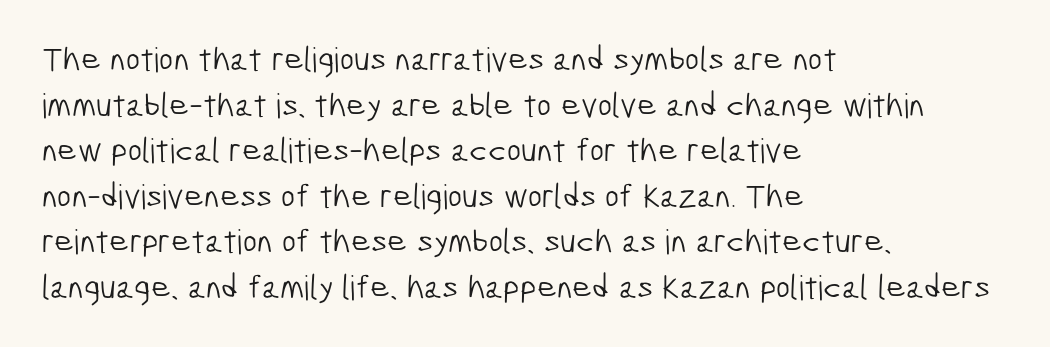
{"serif": "no", "bold": "no", "weight": "light", "width": "condensed", "stroke_contrast": "low", "x_height": "medium", "monospaced": "no", "underline": "no", "align": "left", "line_spacing": "normal", "line_spacing_ratio": 1.34, "letter_spacing": "normal", "letter_spacing_em": 0.0, "glyph_px": 34}
